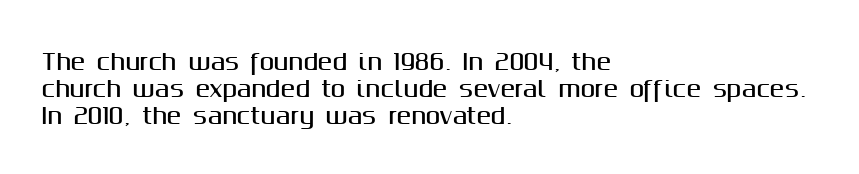
Q: Is the text italic (slanted)? A: No, it is upright.
Q: Is the text underlined? A: No.
Q: How is the paragraph aligned? A: Left-aligned.
Q: Is the spacing between letters normal or unusually wide? A: Normal.
